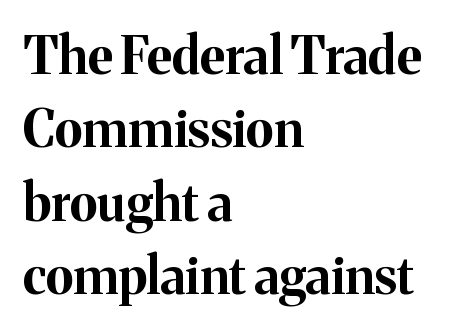
The image shows 51 px bold serif type, upright; set left-aligned, normal line spacing (1.44x), normal letter spacing, not underlined; medium stroke contrast and a medium x-height.
